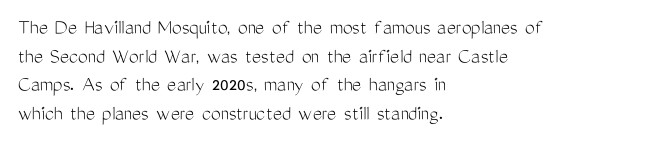
Q: Is the text bold? A: No.
Q: Is the text italic (slanted)? A: No, it is upright.
Q: Is the text underlined? A: No.
Q: How is the paragraph aligned? A: Left-aligned.
Q: Is the spacing between letters normal or unusually wide? A: Normal.
Q: Is the spacing between lines tight, normal or loose? A: Normal.
